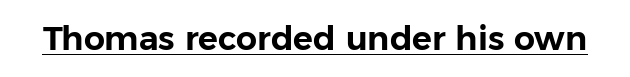
Glance below the letters and you will spot a drawn line. What stands out about the letter spacing? Nothing — it is the standard amount. The face used here is proportionally spaced, like ordinary book or web type. Font category for this specimen: sans-serif. It's the straight-up-and-down kind of type.
